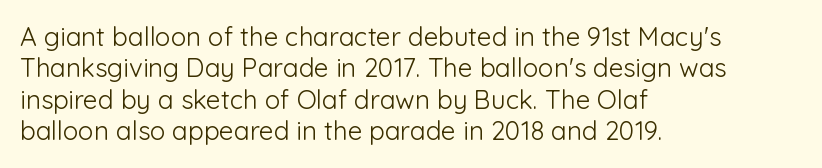
What stands out about the letter spacing? Nothing — it is the standard amount. The rendering anchors every line to the left-hand side. A light-to-regular cut is what we see here. Ordinary non-slanted type is in use.
